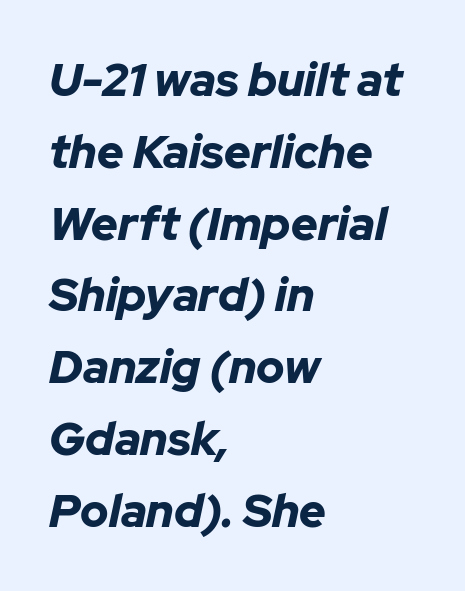
This rendering uses left alignment, leaving the right contour irregular. Yep, that's italic — everything's leaning. The space directly below the letters is spotless. The block of text has a typical density, with ordinary space between rows. Is this a fixed-width face? No — the glyphs have proportional, varying widths.
